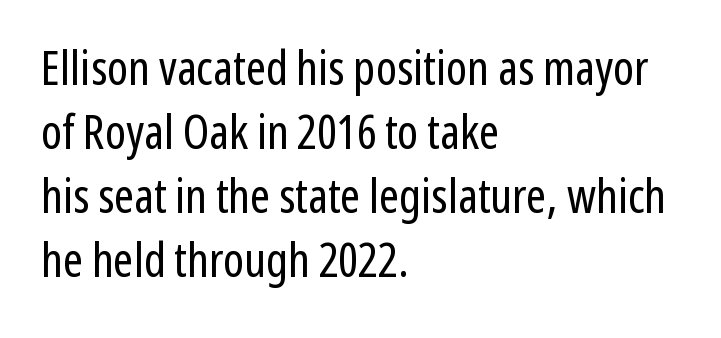
Q: Is the text bold? A: No.
Q: Is the text italic (slanted)? A: No, it is upright.
Q: Is the typeface a serif or a sans-serif typeface? A: Sans-serif.
Q: Is the text underlined? A: No.
Q: How is the paragraph aligned? A: Left-aligned.
Q: Is the spacing between letters normal or unusually wide? A: Normal.
Q: Is the spacing between lines tight, normal or loose? A: Normal.
Q: Width (condensed, normal, or wide)? A: Condensed.
Q: Stroke contrast? A: Low.
Q: x-height? A: Medium.
Q: Monospaced? A: No.
